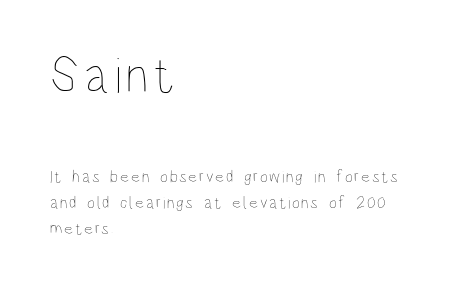
{"italic": "no", "bold": "no", "weight": "thin", "width": "condensed", "stroke_contrast": "low", "x_height": "large", "monospaced": "no", "underline": "no", "align": "left", "line_spacing": "normal", "line_spacing_ratio": 1.52, "larger_block": "first", "size_ratio": 3.0, "glyph_px": 51}
